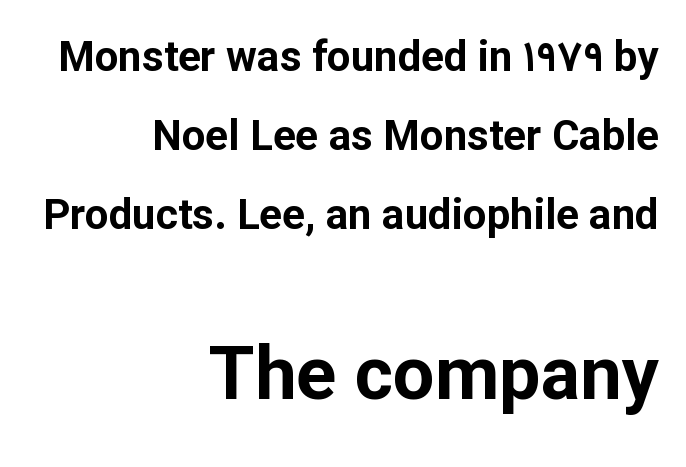
{"serif": "no", "italic": "no", "bold": "yes", "weight": "bold", "width": "normal", "stroke_contrast": "low", "x_height": "medium", "monospaced": "no", "underline": "no", "align": "right", "line_spacing_ratio": 1.88, "letter_spacing": "normal", "letter_spacing_em": 0.0, "larger_block": "second", "size_ratio": 1.76, "glyph_px": 74}
